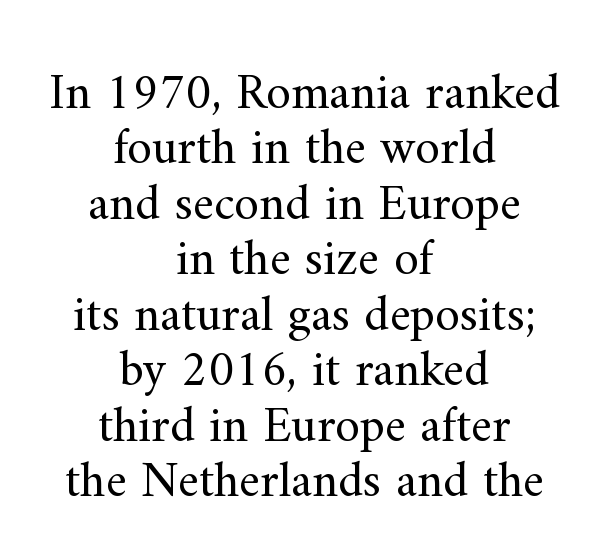
The letters advance in unequal steps, a hallmark of proportional type. Weight: in the light-to-regular range. Posture: upright roman. Has an underline been added? It has not.
